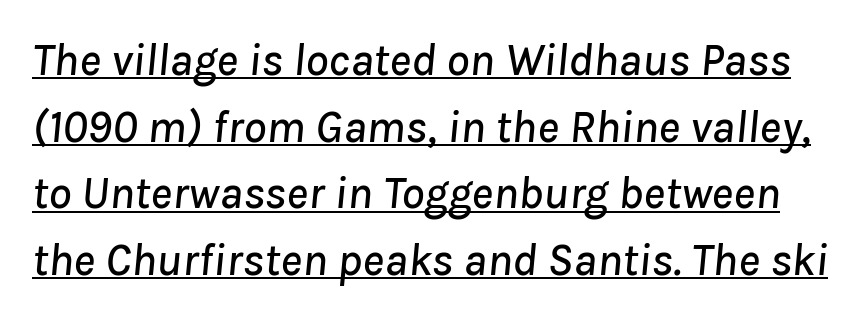
Q: Is the text italic (slanted)? A: Yes, it leans right by about 8 degrees.
Q: Is the text underlined? A: Yes.
Q: Is the spacing between letters normal or unusually wide? A: Normal.
Q: Is the spacing between lines tight, normal or loose? A: Normal.
Q: Width (condensed, normal, or wide)? A: Normal.
Q: Stroke contrast? A: Low.
Q: x-height? A: Medium.
Q: Monospaced? A: No.
